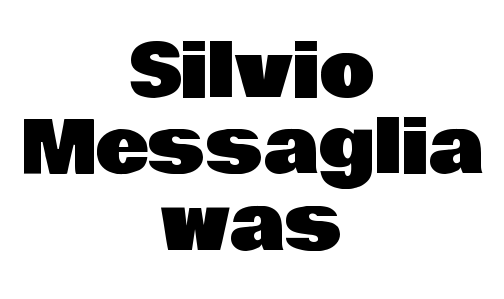
Q: Is the text italic (slanted)? A: No, it is upright.
Q: Is the typeface a serif or a sans-serif typeface? A: Sans-serif.
Q: Is the text underlined? A: No.
Q: How is the paragraph aligned? A: Centered.
Q: Is the spacing between letters normal or unusually wide? A: Normal.
Q: Is the spacing between lines tight, normal or loose? A: Tight.
Q: Width (condensed, normal, or wide)? A: Normal.
Q: Stroke contrast? A: Low.
Q: x-height? A: Large.
Q: Monospaced? A: No.
